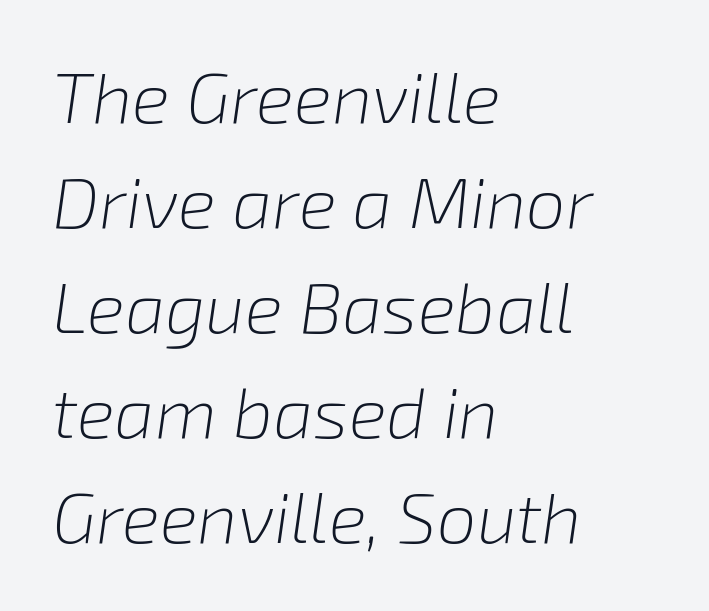
Casual observation: everything's shoved over to the left. The foot of each line stays bare and open. Rows of type keep a routine distance in the vertical direction. The passage shown is typed in a proportional face where columns would drift.
